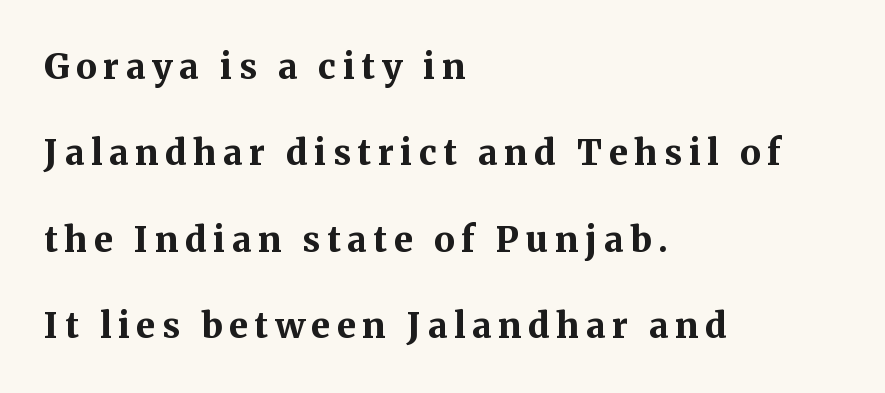
Q: Is the text bold? A: Yes.
Q: Is the text italic (slanted)? A: No, it is upright.
Q: Is the typeface a serif or a sans-serif typeface? A: Serif.
Q: Is the text underlined? A: No.
Q: How is the paragraph aligned? A: Left-aligned.
Q: Is the spacing between lines tight, normal or loose? A: Loose.
Q: Width (condensed, normal, or wide)? A: Normal.
Q: Stroke contrast? A: Medium.
Q: x-height? A: Medium.
Q: Monospaced? A: No.
